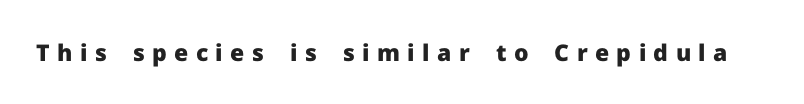
The axis of the letterforms is exactly vertical. Anything drawn beneath the words? Only blank space. Students, this is bold: see how much ink each stroke carries. What stands out about the letter spacing? Its width — letters are far apart.
